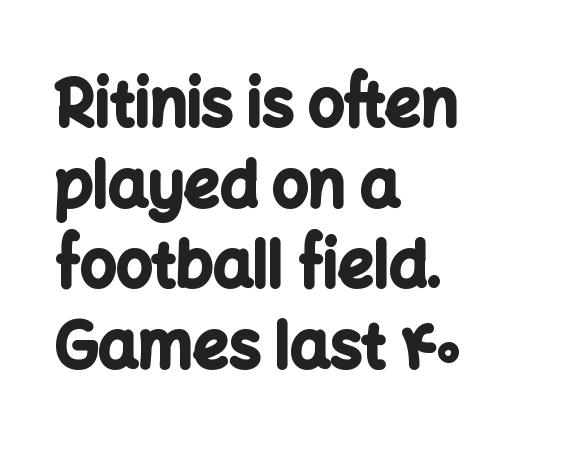
The image shows 63 px bold sans-serif type, upright; set left-aligned, normal line spacing (1.28x), normal letter spacing, not underlined; low stroke contrast and a medium x-height.
